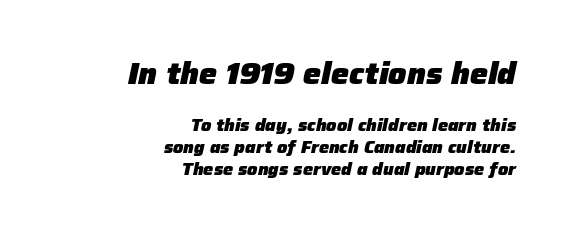
Vertically, the passage feels balanced, rows spaced as you'd expect. The rag falls on the left side of this text block. The passage shown is not underscored anywhere. Compared with ordinary roman type, these characters are visibly tilted. A student would notice the top passage is typeset larger than what follows.
